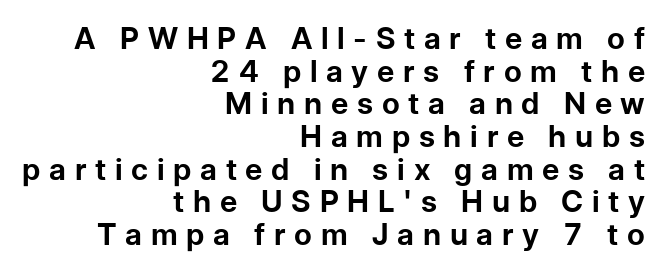
The image shows 30 px bold sans-serif type, upright; set right-aligned, tight line spacing (1.09x), unusually wide letter spacing (+0.29 em), not underlined; low stroke contrast and a medium x-height.
